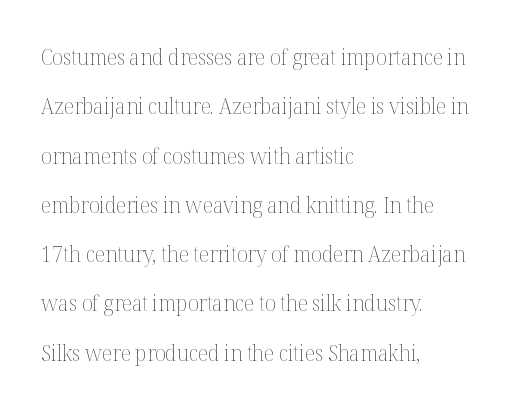
Q: Is the text bold? A: No.
Q: Is the text italic (slanted)? A: No, it is upright.
Q: Is the text underlined? A: No.
Q: How is the paragraph aligned? A: Left-aligned.
Q: Is the spacing between letters normal or unusually wide? A: Normal.
Q: Is the spacing between lines tight, normal or loose? A: Loose.
